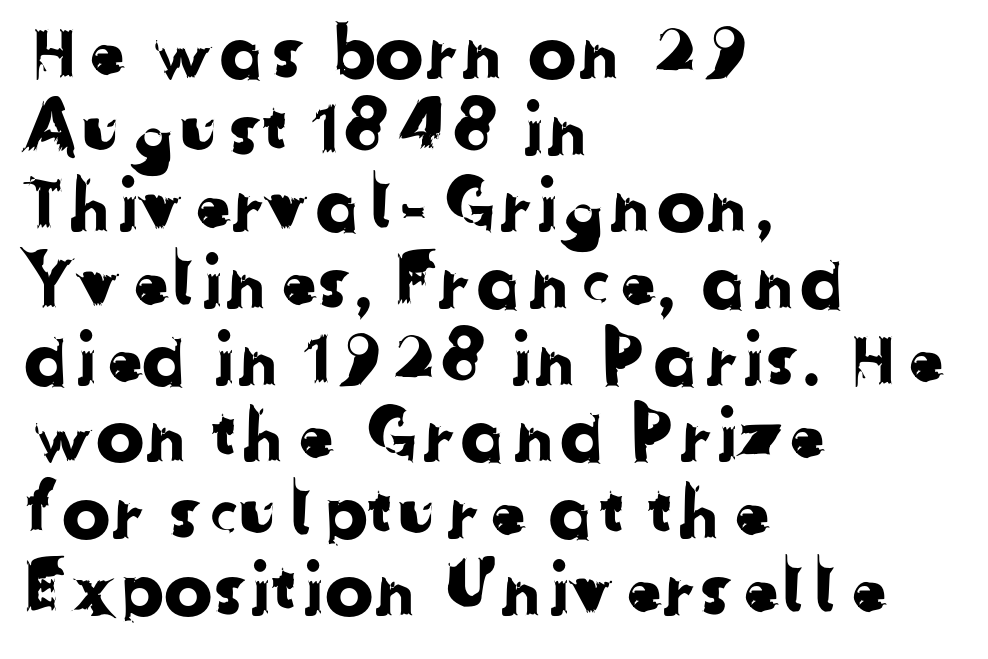
Does extra space separate the letters? No, they use regular spacing. Every row of glyphs begins at an identical x-position on the left. Is there much room between lines? No — they nearly touch. Varying glyph widths throughout — classic text-font behaviour. Check under the words: just untouched page.
